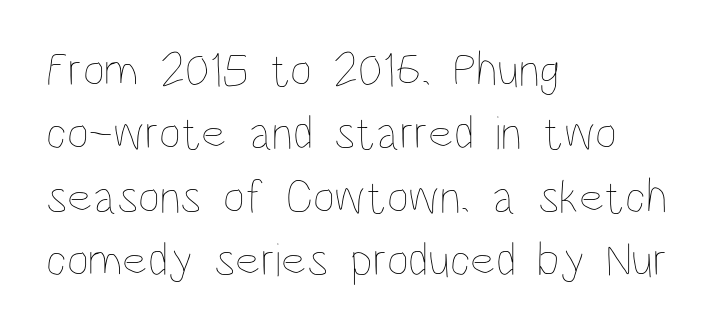
Compared with typical body copy, the letter spacing here is the same. Evenly set lines give the paragraph a standard silhouette. The rendering anchors every line to the left-hand side. Do the characters align in a grid? No, the font is proportional. Caption: face not bold, strokes unweighted. The words here are not underlined.
